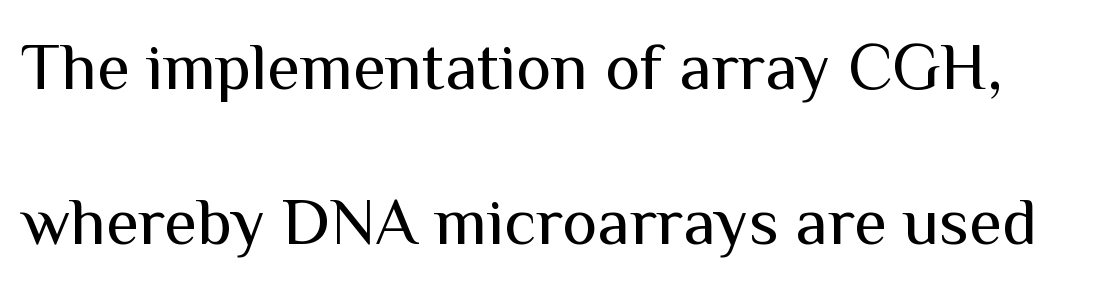
Widely set lines give the paragraph a tall, airy silhouette. Compared with a typical body face, this is equally light or lighter still. Students, note that the glyphs here touch the page at normal intervals. Classification — sans serif. The area under the type is left untouched.
